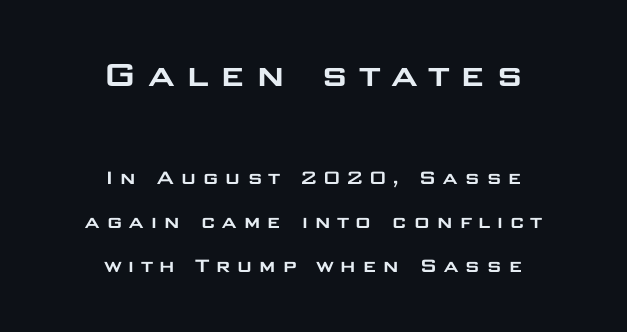
The image shows 41 px wide sans-serif type, upright; set centered, loose line spacing (1.92x), unusually wide letter spacing (+0.23 em), not underlined; the first (top) block is 1.78x larger; low stroke contrast and a large x-height.
